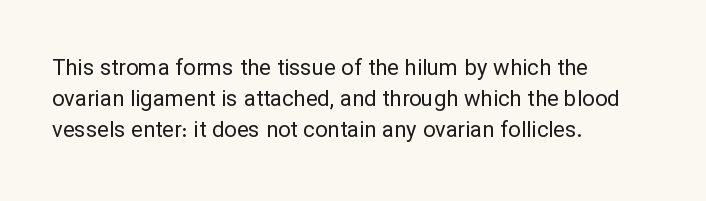
Q: Is the text bold? A: No.
Q: Is the text italic (slanted)? A: No, it is upright.
Q: Is the text underlined? A: No.
Q: How is the paragraph aligned? A: Left-aligned.
Q: Is the spacing between letters normal or unusually wide? A: Normal.
Q: Is the spacing between lines tight, normal or loose? A: Normal.
